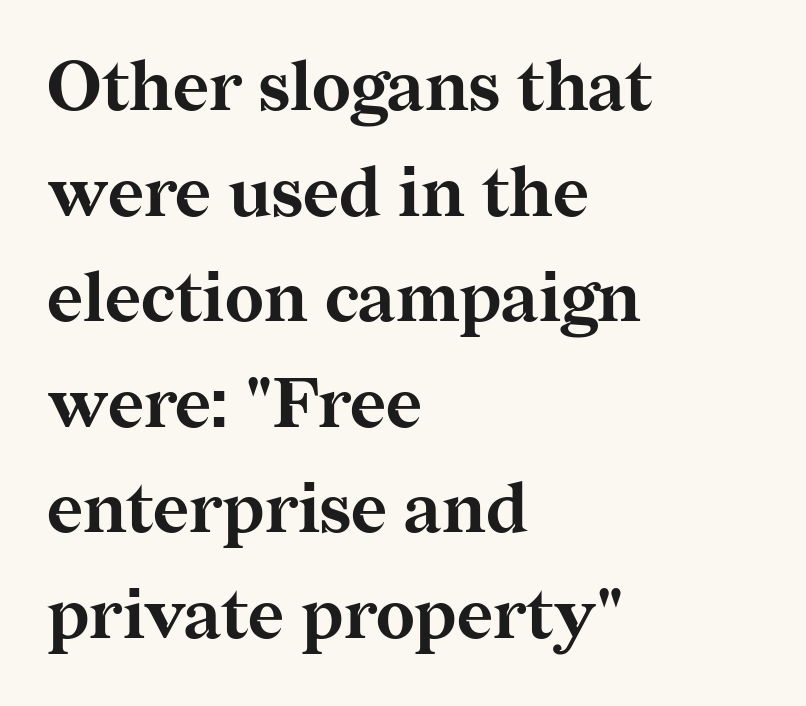
Each row of text sits above clean, open space. A typesetter would label this face a serif. Posture: upright roman. Summary of vertical rhythm: regular, with standard interline spacing. Tracking value appears to be zero — textbook default spacing.
